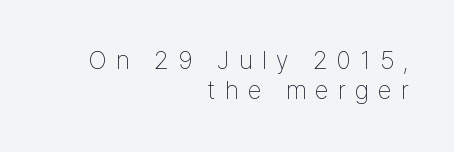
Q: Is the text bold? A: No.
Q: Is the text italic (slanted)? A: No, it is upright.
Q: Is the text underlined? A: No.
Q: How is the paragraph aligned? A: Right-aligned.
Q: Is the spacing between letters normal or unusually wide? A: Unusually wide.
